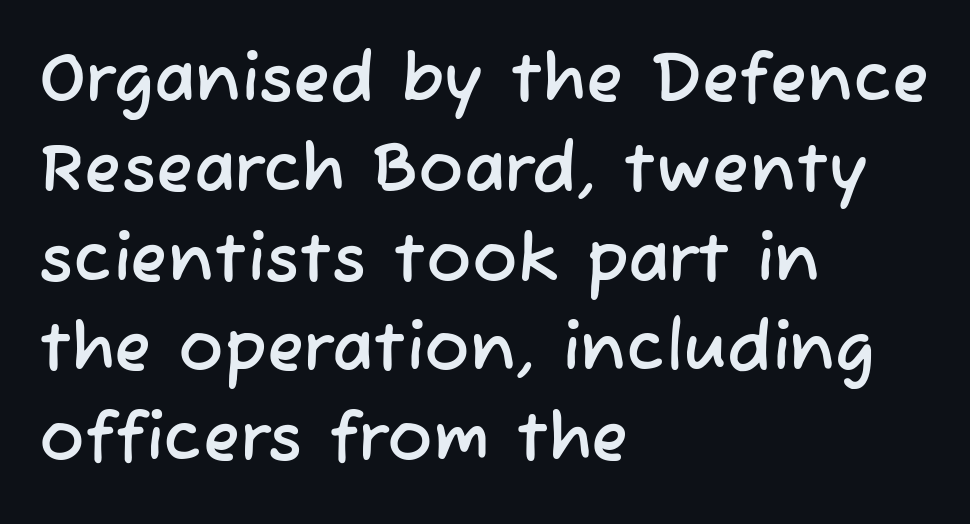
The image shows 68 px sans-serif type; set left-aligned, normal line spacing (1.32x), normal letter spacing, not underlined; low stroke contrast and a medium x-height.
